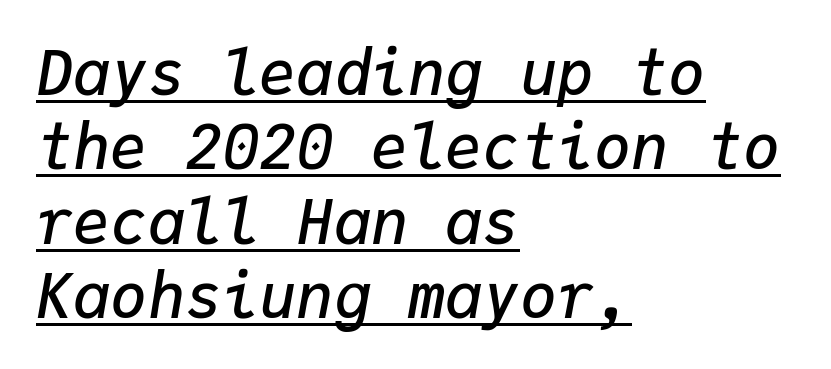
{"italic": "yes", "lean": "right", "slant_degrees": 9, "bold": "semi", "weight": "semibold", "width": "normal", "stroke_contrast": "low", "x_height": "medium", "monospaced": "yes", "underline": "yes", "align": "left", "line_spacing_ratio": 1.2, "letter_spacing": "normal", "letter_spacing_em": 0.0, "glyph_px": 62}
